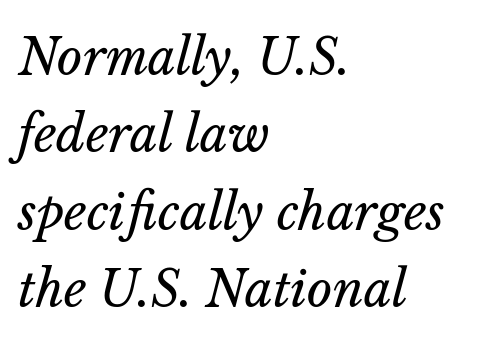
The image shows 49 px regular-weight type, italic (leaning right); set left-aligned, normal line spacing (1.58x), normal letter spacing, not underlined; low stroke contrast and a medium x-height.
